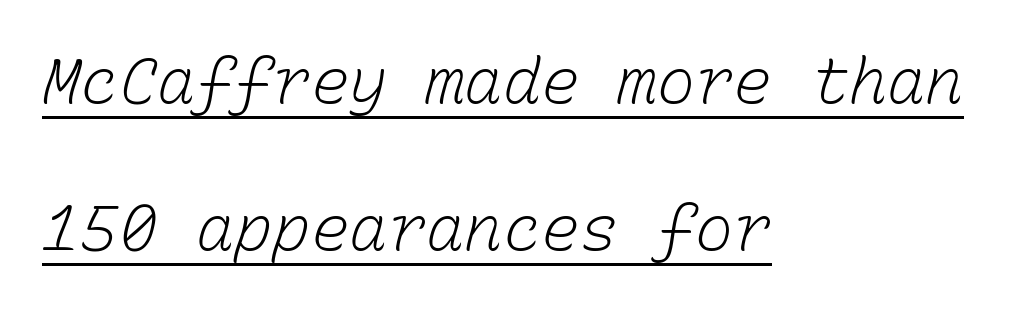
Q: Is the text bold? A: No.
Q: Is the text underlined? A: Yes.
Q: How is the paragraph aligned? A: Left-aligned.
Q: Is the spacing between letters normal or unusually wide? A: Normal.
Q: Is the spacing between lines tight, normal or loose? A: Loose.
Q: Width (condensed, normal, or wide)? A: Normal.
Q: Stroke contrast? A: Low.
Q: x-height? A: Medium.
Q: Monospaced? A: Yes.
